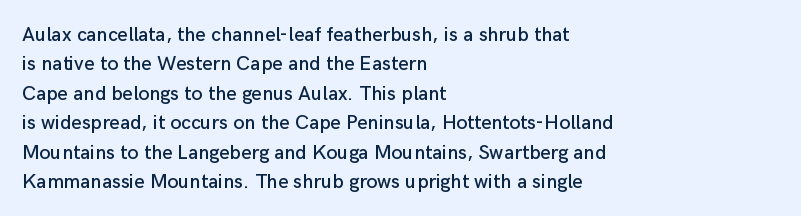
Notice how the passage keeps a crisp vertical edge on the left only. The space directly below the letters is spotless. The designer left line spacing at the default. Honestly, the letter spacing is just normal — you wouldn't notice it. Posture: vertical.
